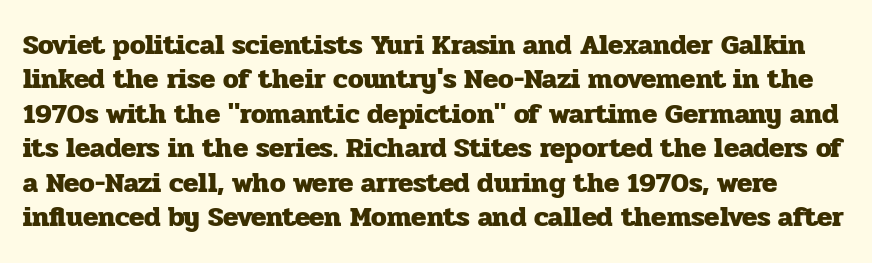
Q: Is the text bold? A: Yes.
Q: Is the text italic (slanted)? A: No, it is upright.
Q: Is the typeface a serif or a sans-serif typeface? A: Serif.
Q: Is the text underlined? A: No.
Q: Is the spacing between letters normal or unusually wide? A: Normal.
Q: Width (condensed, normal, or wide)? A: Normal.
Q: Stroke contrast? A: Low.
Q: x-height? A: Medium.
Q: Monospaced? A: No.
